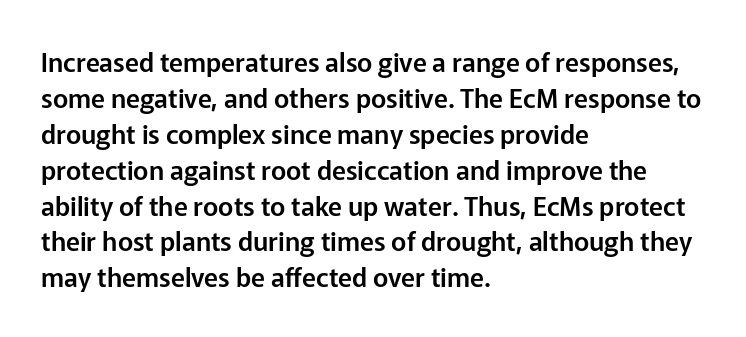
This is roman type, the default non-slanted kind. Standard letterfit; no display-style spreading of the glyphs. Evenly set lines give the paragraph a standard silhouette. The specimen omits any rule beneath the text block's lines. The paragraph shown leans on its left margin.
